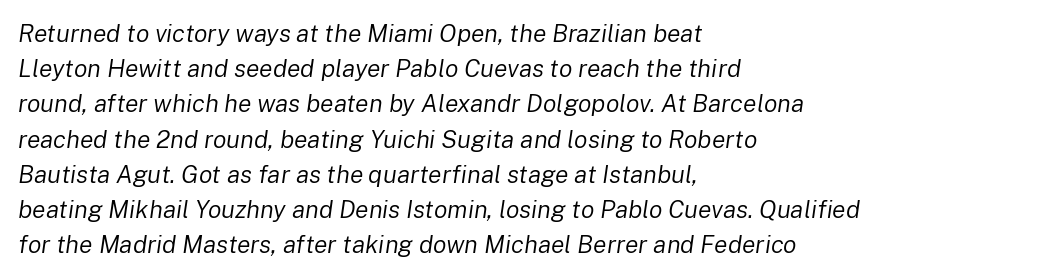
The typesetter chose a ragged-right arrangement here. Beneath every word, the page is bare. Rows of type keep a routine distance in the vertical direction. Observe the ordinary spacing: letters are neighbours, not strangers. The letters look calm and open, with moderate or lighter stems. Notice how the stems are inclined rather than vertical — that's the hallmark of italics.
